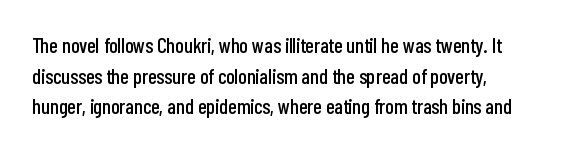
The image shows 21 px text type, upright; set normal line spacing (1.46x), normal letter spacing, not underlined.
